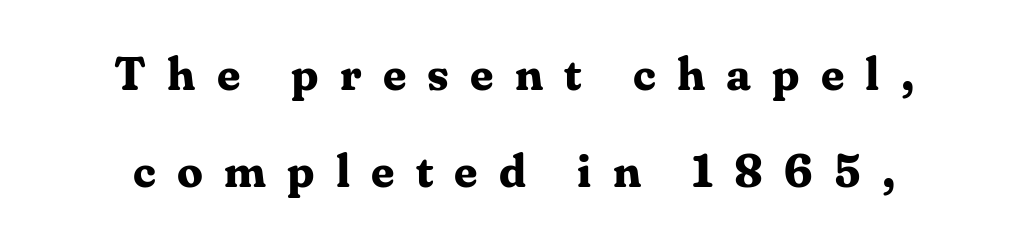
The image shows 46 px bold serif type, upright; set loose line spacing (2.1x), unusually wide letter spacing (+0.46 em), not underlined; medium stroke contrast and a medium x-height.
